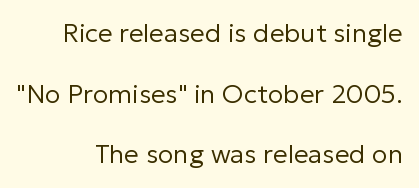
Q: Is the text bold? A: No.
Q: Is the text italic (slanted)? A: No, it is upright.
Q: Is the text underlined? A: No.
Q: How is the paragraph aligned? A: Right-aligned.
Q: Is the spacing between letters normal or unusually wide? A: Normal.
Q: Is the spacing between lines tight, normal or loose? A: Loose.
